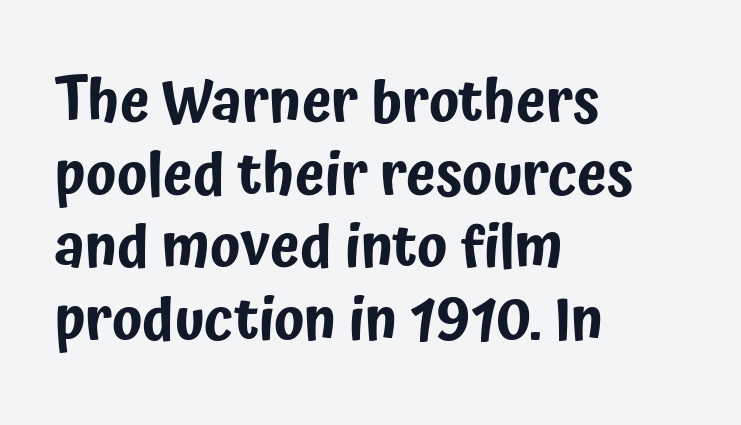
{"serif": "no", "italic": "no", "width": "condensed", "stroke_contrast": "low", "x_height": "medium", "monospaced": "no", "underline": "no", "align": "left", "line_spacing_ratio": 1.21, "letter_spacing": "normal", "letter_spacing_em": 0.0, "glyph_px": 60}
